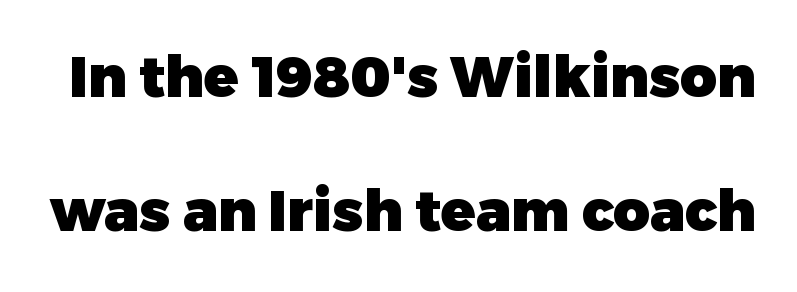
{"serif": "no", "italic": "no", "bold": "yes", "weight": "heavy", "width": "normal", "stroke_contrast": "low", "x_height": "medium", "monospaced": "no", "underline": "no", "line_spacing": "loose", "line_spacing_ratio": 2.35, "letter_spacing": "normal", "letter_spacing_em": 0.0, "glyph_px": 57}
